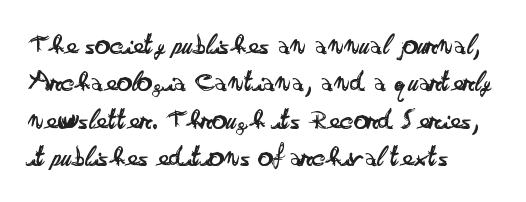
Q: Is the text bold? A: No.
Q: Is the text italic (slanted)? A: No, it is upright.
Q: Is the typeface a serif or a sans-serif typeface? A: Sans-serif.
Q: Is the text underlined? A: No.
Q: How is the paragraph aligned? A: Left-aligned.
Q: Is the spacing between letters normal or unusually wide? A: Normal.
Q: Is the spacing between lines tight, normal or loose? A: Normal.
Q: Width (condensed, normal, or wide)? A: Wide.
Q: Stroke contrast? A: Low.
Q: x-height? A: Small.
Q: Monospaced? A: No.
